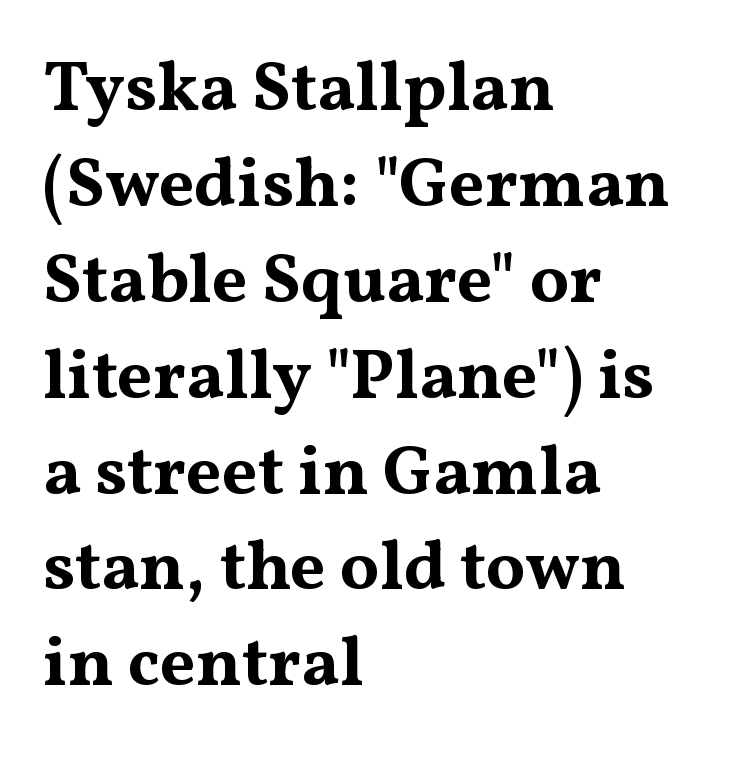
You could not count columns in this text — the font is proportionally spaced. The face used here has the dense, thick strokes of a bold. The specimen reads as upright at a glance. Typographically, this falls in the serif category.
